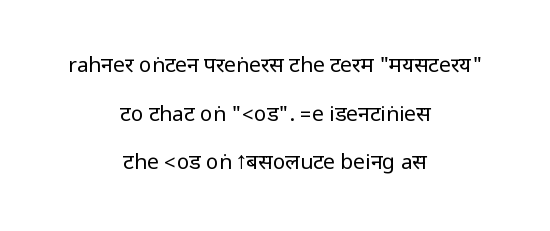
The image shows 21 px text type, upright; set centered, loose line spacing (2.31x), normal letter spacing, not underlined.
